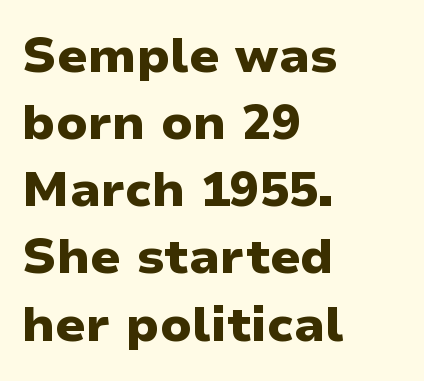
{"serif": "no", "italic": "no", "bold": "yes", "weight": "heavy", "width": "normal", "stroke_contrast": "low", "x_height": "medium", "monospaced": "no", "underline": "no", "align": "left", "line_spacing": "normal", "line_spacing_ratio": 1.37, "letter_spacing": "normal", "letter_spacing_em": 0.0, "glyph_px": 49}
